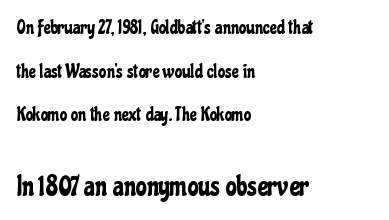
{"serif": "no", "italic": "no", "width": "condensed", "stroke_contrast": "low", "x_height": "medium", "monospaced": "no", "underline": "no", "align": "left", "line_spacing": "loose", "line_spacing_ratio": 2.29, "letter_spacing": "normal", "letter_spacing_em": 0.0, "larger_block": "second", "size_ratio": 1.47, "glyph_px": 28}
